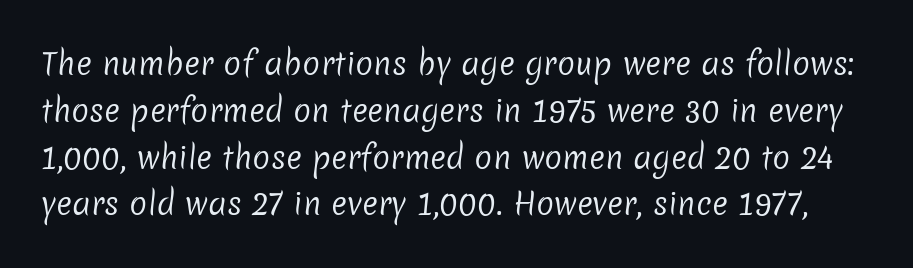
{"serif": "no", "bold": "no", "weight": "regular", "width": "normal", "stroke_contrast": "low", "x_height": "medium", "monospaced": "no", "underline": "no", "line_spacing": "normal", "line_spacing_ratio": 1.56, "letter_spacing": "normal", "letter_spacing_em": 0.0, "glyph_px": 30}
